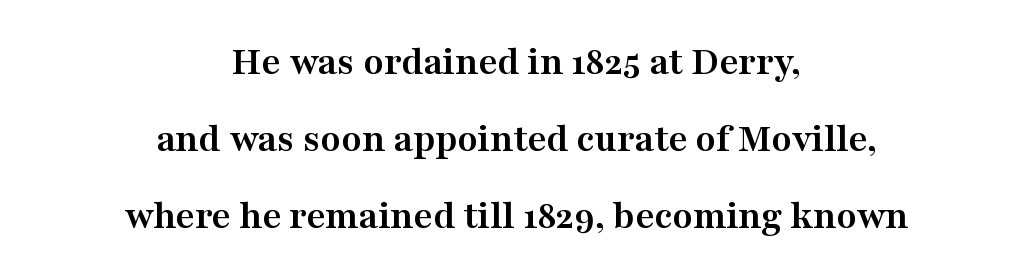
{"serif": "yes", "italic": "no", "bold": "yes", "weight": "semibold", "width": "wide", "stroke_contrast": "medium", "x_height": "medium", "monospaced": "no", "underline": "no", "align": "center", "line_spacing_ratio": 1.88, "letter_spacing": "normal", "letter_spacing_em": 0.0, "glyph_px": 41}
